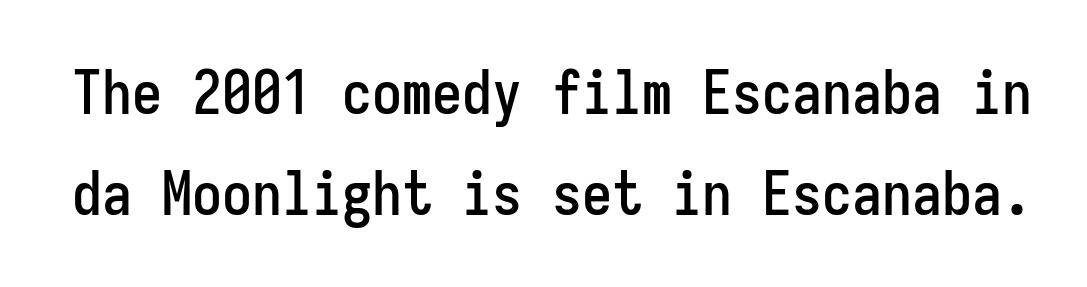
No feet cap the strokes, marking this as sans-serif type. Compared with typical body copy, the letter spacing here is the same. The axis of the letterforms is exactly vertical. Note the uniform advance width — an 'i' takes as much space as an 'm'.
